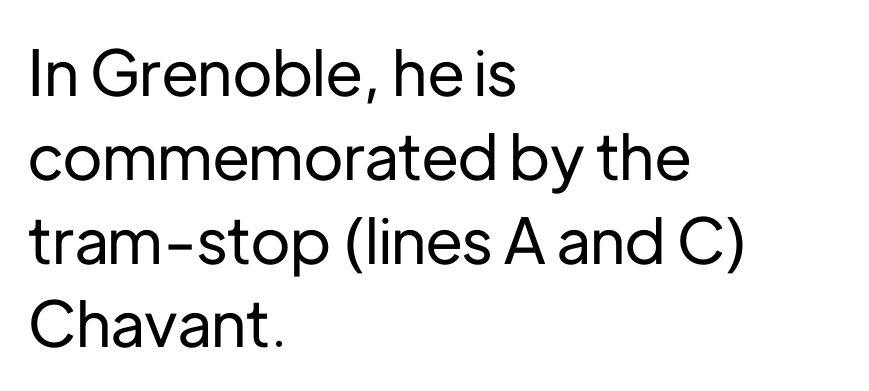
The image shows 63 px sans-serif type, upright; set left-aligned, normal line spacing (1.33x), normal letter spacing, not underlined; low stroke contrast and a medium x-height.
